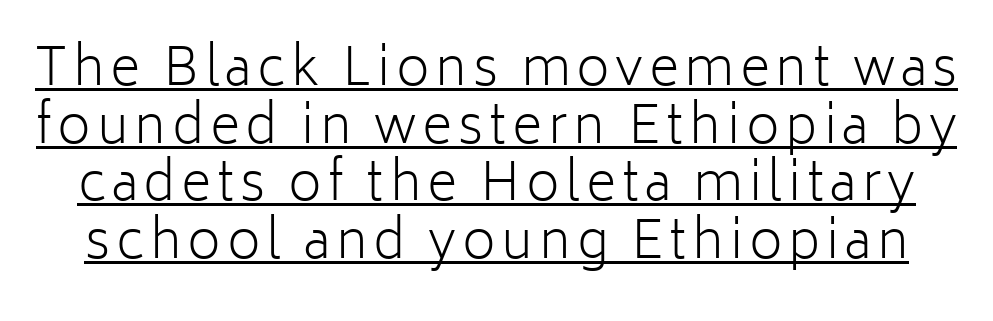
Q: Is the text bold? A: No.
Q: Is the text italic (slanted)? A: No, it is upright.
Q: Is the typeface a serif or a sans-serif typeface? A: Sans-serif.
Q: Is the text underlined? A: Yes.
Q: Is the spacing between lines tight, normal or loose? A: Tight.
Q: Width (condensed, normal, or wide)? A: Normal.
Q: Stroke contrast? A: Low.
Q: x-height? A: Medium.
Q: Monospaced? A: No.
